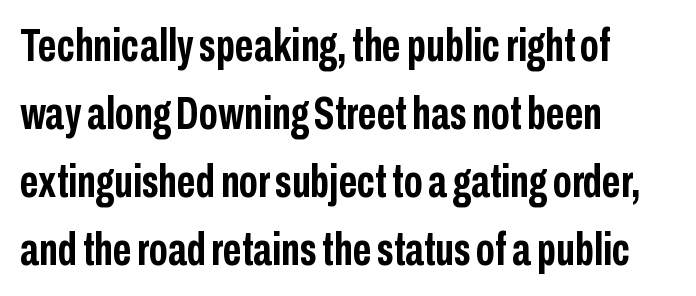
Q: Is the text bold? A: Yes.
Q: Is the text italic (slanted)? A: No, it is upright.
Q: Is the typeface a serif or a sans-serif typeface? A: Sans-serif.
Q: Is the text underlined? A: No.
Q: How is the paragraph aligned? A: Left-aligned.
Q: Is the spacing between letters normal or unusually wide? A: Normal.
Q: Is the spacing between lines tight, normal or loose? A: Normal.
Q: Width (condensed, normal, or wide)? A: Condensed.
Q: Stroke contrast? A: Low.
Q: x-height? A: Medium.
Q: Monospaced? A: No.
